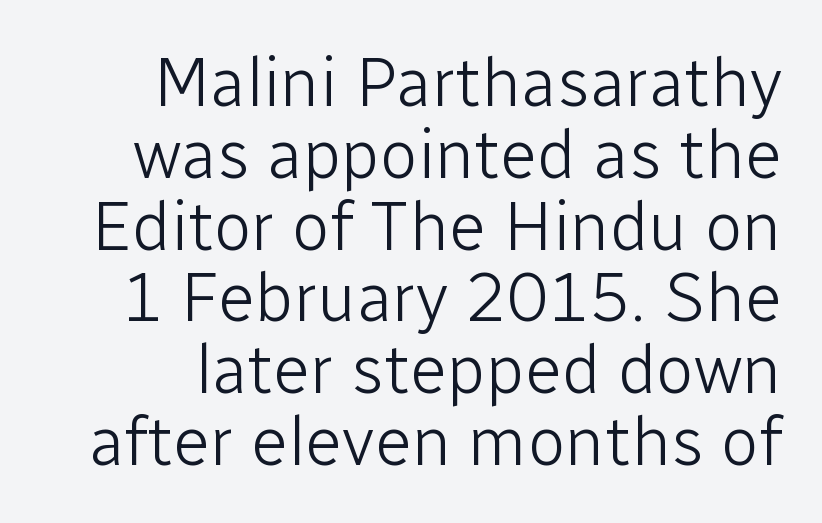
{"serif": "no", "italic": "no", "bold": "no", "weight": "light", "width": "normal", "stroke_contrast": "low", "x_height": "medium", "monospaced": "no", "underline": "no", "align": "right", "line_spacing": "tight", "line_spacing_ratio": 1.04, "letter_spacing": "normal", "letter_spacing_em": 0.0, "glyph_px": 69}
